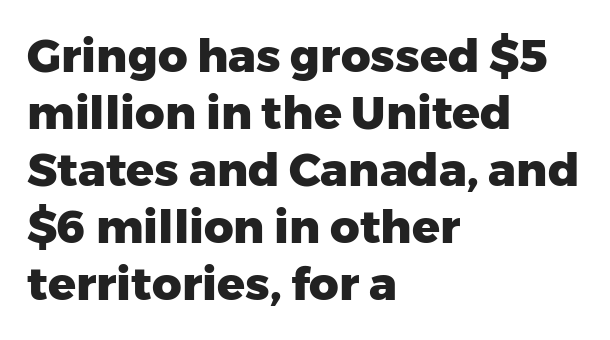
Type without underlining. The designer went with a sans here, leaving each stem footless. The type sits square on the baseline with zero lean. One-word summary of the alignment: left.
